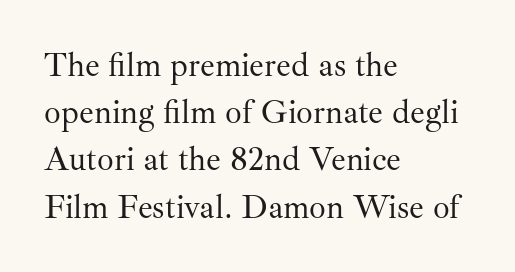
Q: Is the text bold? A: No.
Q: Is the text italic (slanted)? A: No, it is upright.
Q: Is the typeface a serif or a sans-serif typeface? A: Serif.
Q: Is the text underlined? A: No.
Q: How is the paragraph aligned? A: Left-aligned.
Q: Is the spacing between letters normal or unusually wide? A: Normal.
Q: Is the spacing between lines tight, normal or loose? A: Normal.
Q: Width (condensed, normal, or wide)? A: Normal.
Q: Stroke contrast? A: Medium.
Q: x-height? A: Small.
Q: Monospaced? A: No.
